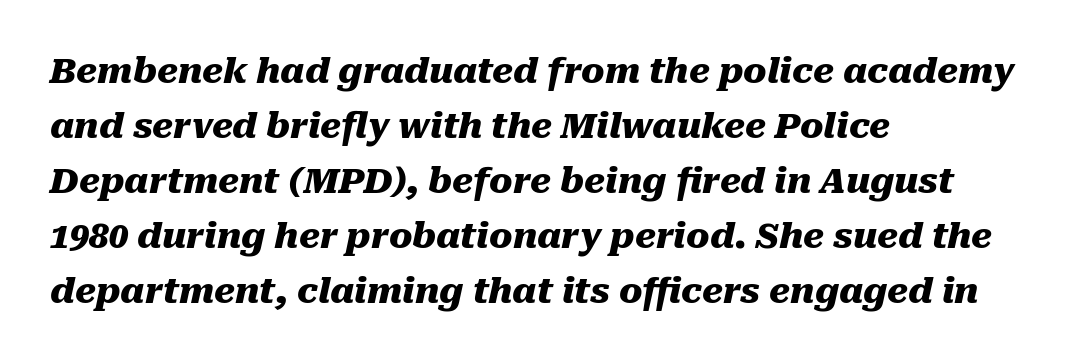
The image shows 35 px heavy type, italic (leaning right); set left-aligned, normal line spacing (1.57x), normal letter spacing, not underlined; medium stroke contrast and a medium x-height.
